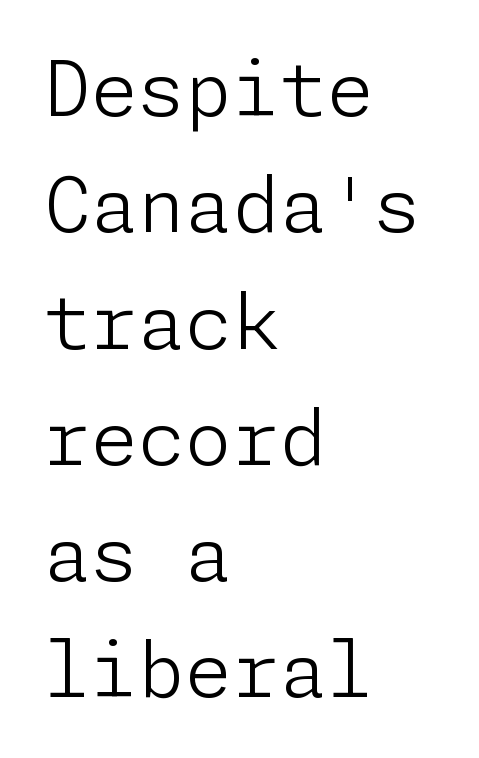
Q: Is the text bold? A: No.
Q: Is the text italic (slanted)? A: No, it is upright.
Q: Is the typeface a serif or a sans-serif typeface? A: Sans-serif.
Q: Is the text underlined? A: No.
Q: How is the paragraph aligned? A: Left-aligned.
Q: Is the spacing between letters normal or unusually wide? A: Normal.
Q: Is the spacing between lines tight, normal or loose? A: Normal.
Q: Width (condensed, normal, or wide)? A: Normal.
Q: Stroke contrast? A: Low.
Q: x-height? A: Medium.
